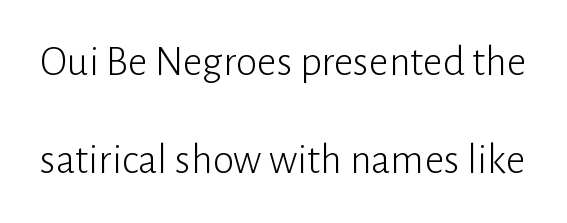
{"serif": "no", "italic": "no", "bold": "no", "weight": "light", "width": "normal", "stroke_contrast": "low", "x_height": "medium", "monospaced": "no", "underline": "no", "line_spacing": "loose", "line_spacing_ratio": 2.28, "letter_spacing": "normal", "letter_spacing_em": 0.0, "glyph_px": 43}
